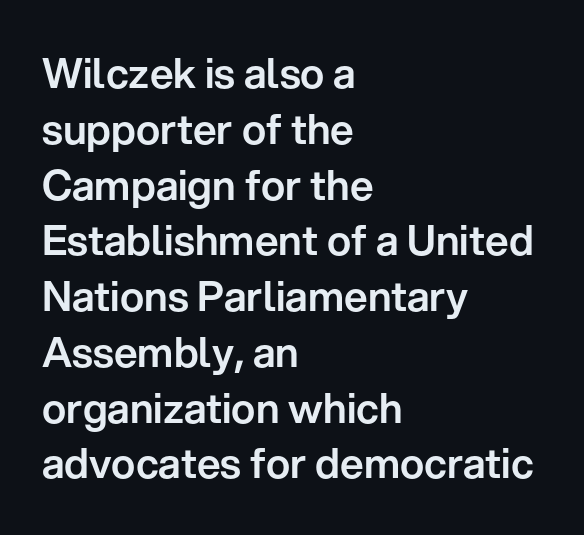
{"serif": "no", "italic": "no", "width": "normal", "stroke_contrast": "low", "x_height": "medium", "monospaced": "no", "underline": "no", "align": "left", "line_spacing": "normal", "line_spacing_ratio": 1.36, "letter_spacing": "normal", "letter_spacing_em": 0.0, "glyph_px": 41}
